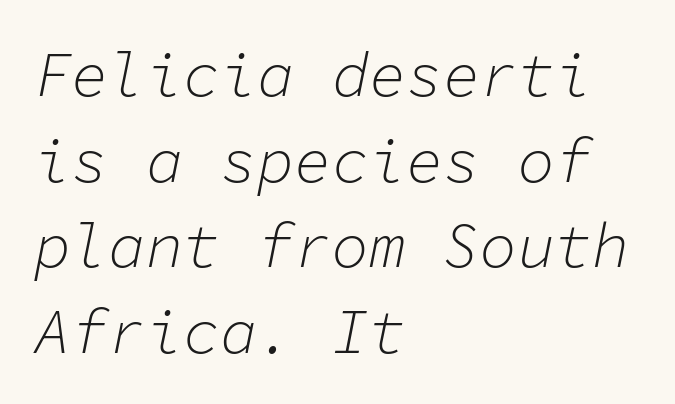
{"italic": "yes", "lean": "right", "slant_degrees": 11, "bold": "no", "weight": "light", "width": "normal", "stroke_contrast": "low", "x_height": "medium", "monospaced": "yes", "underline": "no", "align": "left", "line_spacing": "normal", "line_spacing_ratio": 1.38, "letter_spacing": "normal", "letter_spacing_em": 0.0, "glyph_px": 62}
